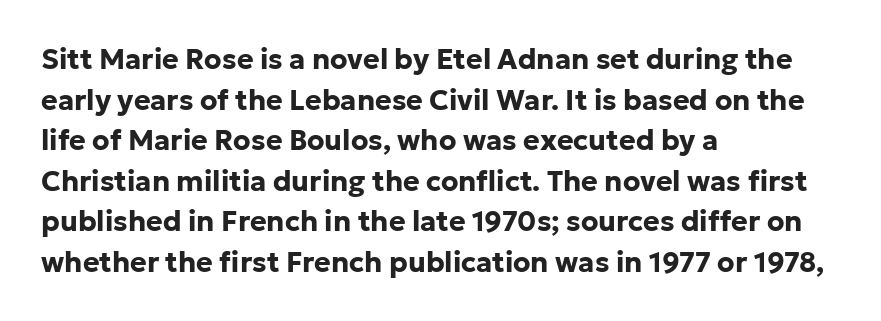
{"serif": "no", "italic": "no", "bold": "yes", "weight": "bold", "width": "normal", "stroke_contrast": "low", "x_height": "medium", "monospaced": "no", "underline": "no", "align": "left", "line_spacing": "normal", "line_spacing_ratio": 1.45, "letter_spacing": "normal", "letter_spacing_em": 0.0, "glyph_px": 28}
